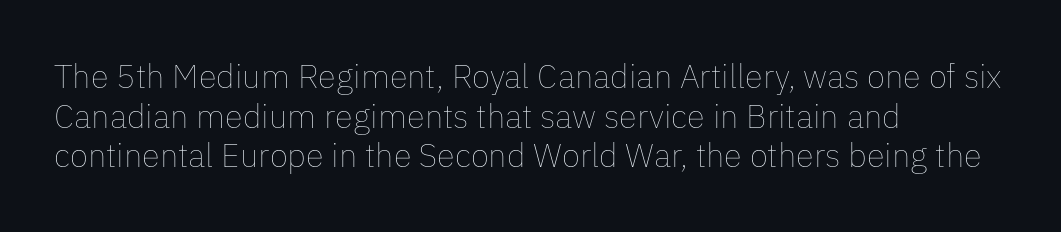
The image shows 33 px thin type, upright; set left-aligned, line spacing 1.2x, normal letter spacing, not underlined; low stroke contrast and a medium x-height.
